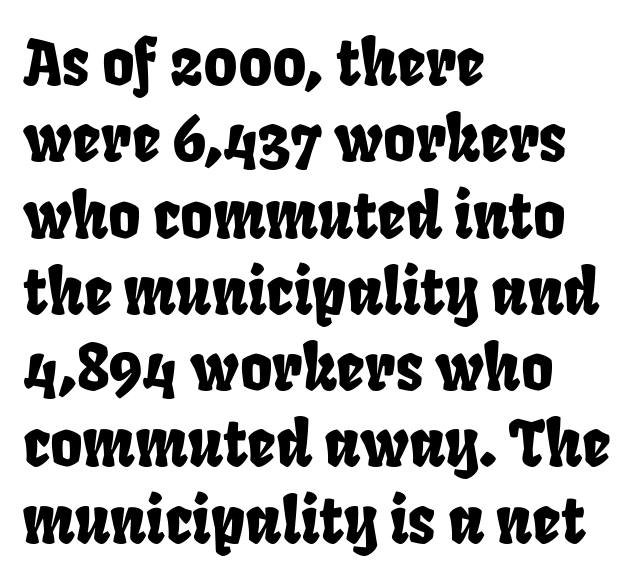
Descenders are the only things crossing below the line. Inter-character spacing is left at the font's built-in metrics. The rendering uses natural spacing where letterforms have individual widths. The characters display no serif detailing; their extremities are plain.
